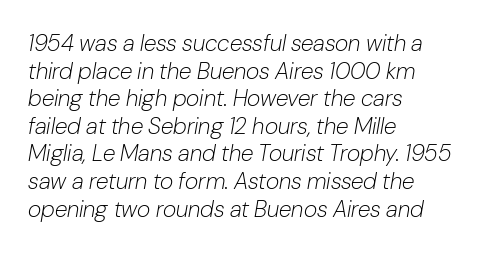
Tracking value appears to be zero — textbook default spacing. The typography opts for an oblique posture over an upright one. The paragraph has a hard left edge and a soft right edge. Underline: absent.
